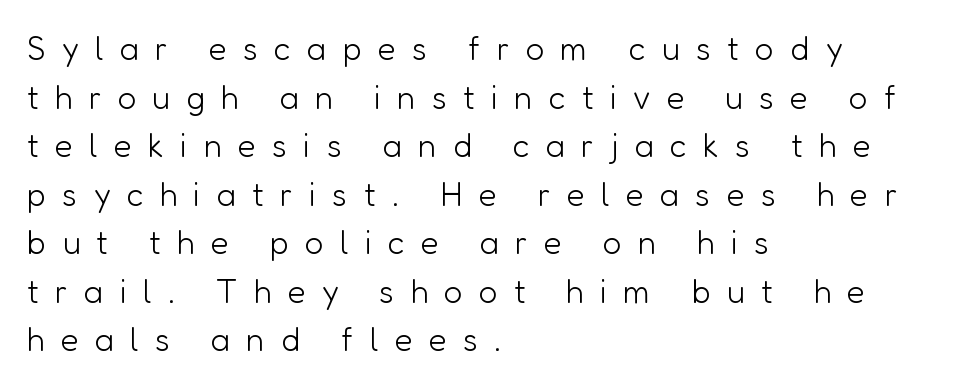
Q: Is the text bold? A: No.
Q: Is the text italic (slanted)? A: No, it is upright.
Q: Is the typeface a serif or a sans-serif typeface? A: Sans-serif.
Q: Is the text underlined? A: No.
Q: How is the paragraph aligned? A: Left-aligned.
Q: Is the spacing between letters normal or unusually wide? A: Unusually wide.
Q: Is the spacing between lines tight, normal or loose? A: Normal.
Q: Width (condensed, normal, or wide)? A: Normal.
Q: Stroke contrast? A: Low.
Q: x-height? A: Medium.
Q: Monospaced? A: No.
